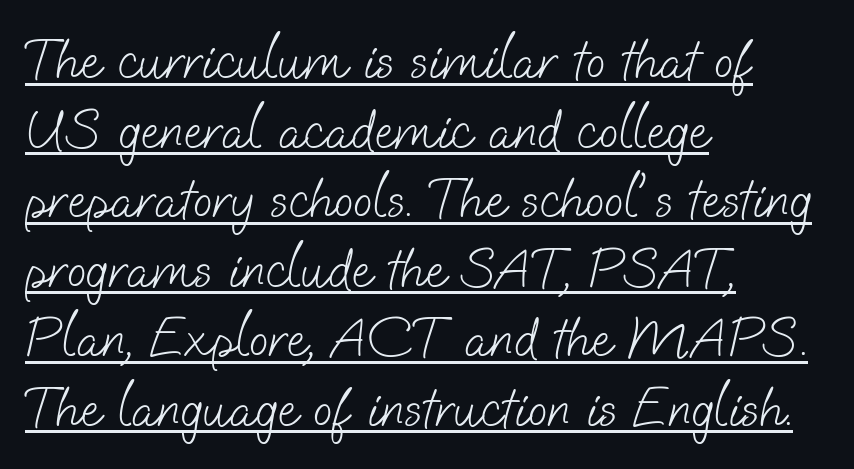
Underline: present. Spacing between characters is what you'd get straight out of the box. The passage shown is not bold in any degree. Horizontally, the lines are justified to the leading edge only. The face used here is proportionally spaced, like ordinary book or web type.
